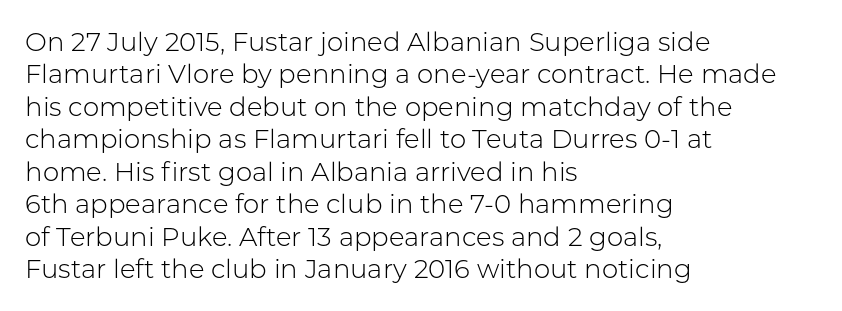
Line spacing here is normal. Nobody touched the tracking dial on this one. Quick note: underline off. Designer's note — italics off, roman on. The lines are quadded left.
